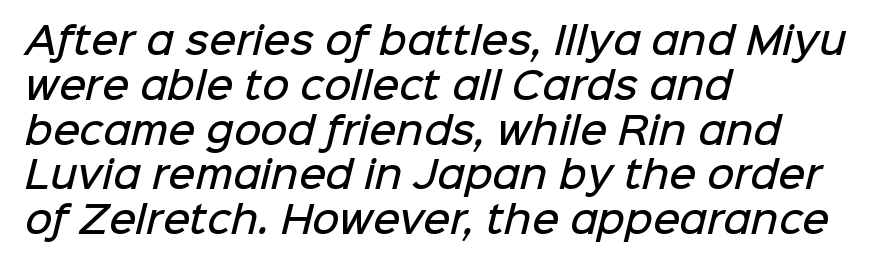
The typesetting leans somewhat heavy: a semibold. Descenders hang freely into open space. Character widths vary here, with narrow letters taking less room than wide ones. The lines in this sample share a left origin and differ only in where they stop.
